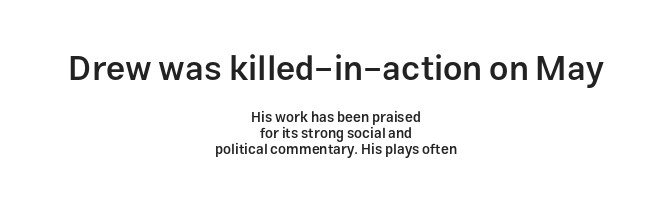
Q: Is the text bold? A: Semi-bold.
Q: Is the text italic (slanted)? A: No, it is upright.
Q: Is the typeface a serif or a sans-serif typeface? A: Sans-serif.
Q: Is the text underlined? A: No.
Q: How is the paragraph aligned? A: Centered.
Q: Is the spacing between letters normal or unusually wide? A: Normal.
Q: Is the spacing between lines tight, normal or loose? A: Tight.
Q: Which block of text is set in a larger size, the first (top) or the second (bottom)? A: The first (top) one.
Q: Width (condensed, normal, or wide)? A: Normal.
Q: Stroke contrast? A: Low.
Q: x-height? A: Medium.
Q: Monospaced? A: No.
